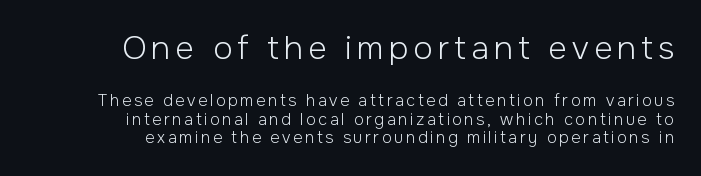
Q: Is the text bold? A: No.
Q: Is the text italic (slanted)? A: No, it is upright.
Q: Is the typeface a serif or a sans-serif typeface? A: Sans-serif.
Q: Is the text underlined? A: No.
Q: How is the paragraph aligned? A: Right-aligned.
Q: Which block of text is set in a larger size, the first (top) or the second (bottom)? A: The first (top) one.
Q: Width (condensed, normal, or wide)? A: Normal.
Q: Stroke contrast? A: Low.
Q: x-height? A: Medium.
Q: Monospaced? A: No.
